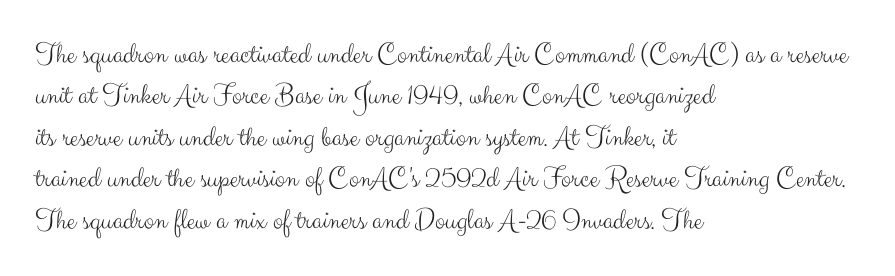
Proportional: the letters do not fall into vertical columns. What kind of face is this? One without serifs — a sans. Stems here are at most as thick as an everyday book face. Compared with typical body copy, the letter spacing here is the same. The vertical gap from one line to the next is medium.
